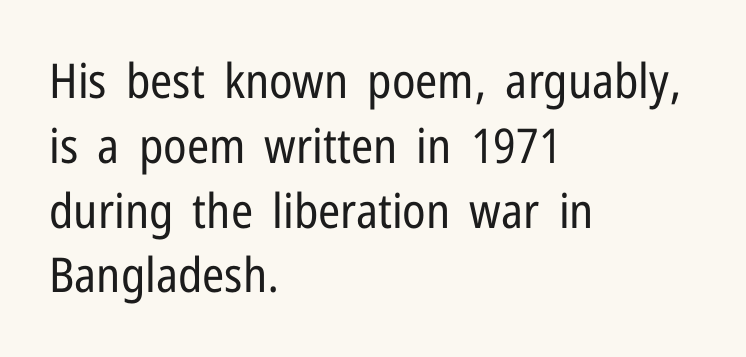
The face used here is rendered with its standard letterfit. The typeface has the unassuming heft of standard copy or less. Do the characters align in a grid? No, the font is proportional. No feet cap the strokes, marking this as sans-serif type. In terms of leading, this rendering sits right in the middle.
